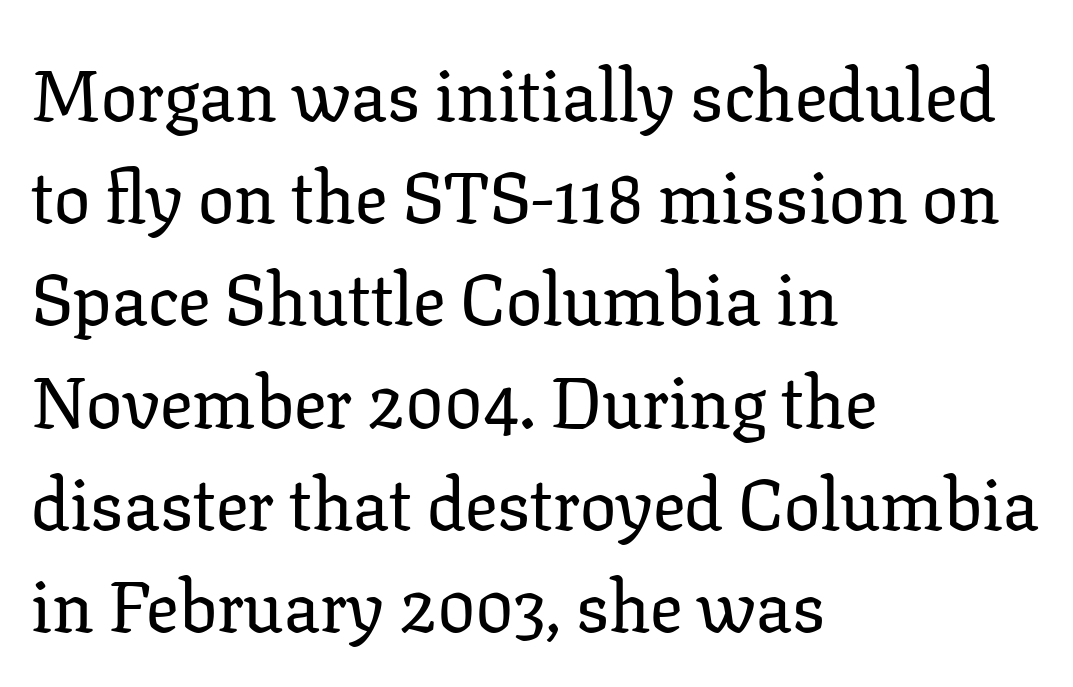
{"serif": "yes", "italic": "no", "width": "normal", "stroke_contrast": "low", "x_height": "medium", "monospaced": "no", "underline": "no", "align": "left", "line_spacing": "normal", "line_spacing_ratio": 1.42, "letter_spacing": "normal", "letter_spacing_em": 0.0, "glyph_px": 72}
